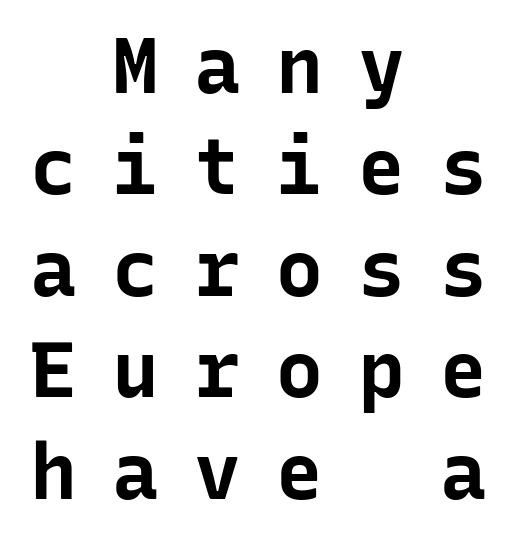
Q: Is the text bold? A: Yes.
Q: Is the text italic (slanted)? A: No, it is upright.
Q: Is the typeface a serif or a sans-serif typeface? A: Sans-serif.
Q: Is the text underlined? A: No.
Q: How is the paragraph aligned? A: Centered.
Q: Is the spacing between letters normal or unusually wide? A: Unusually wide.
Q: Is the spacing between lines tight, normal or loose? A: Normal.
Q: Width (condensed, normal, or wide)? A: Normal.
Q: Stroke contrast? A: Low.
Q: x-height? A: Medium.
Q: Monospaced? A: Yes.
